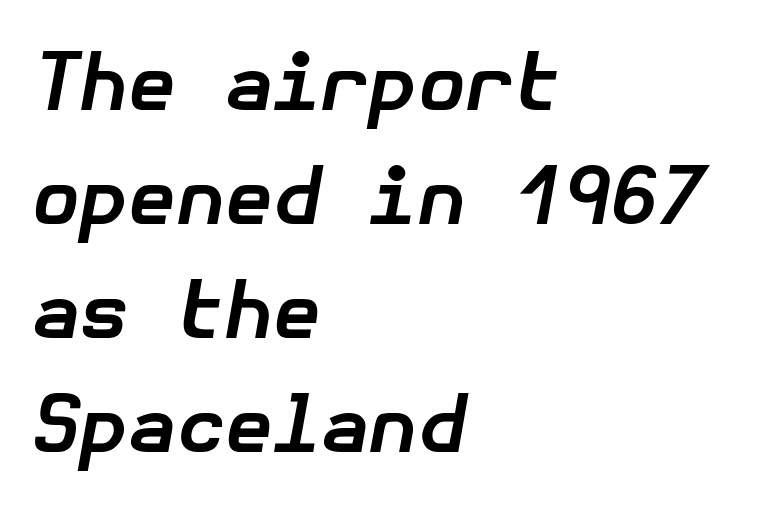
Compared with a centered layout, this one pins lines to the left instead. Set as a true bold cut, around the 700 mark. Students, note that the glyphs here touch the page at normal intervals. The vertical gap from one line to the next is medium. Words float on clear page, feet unadorned.
